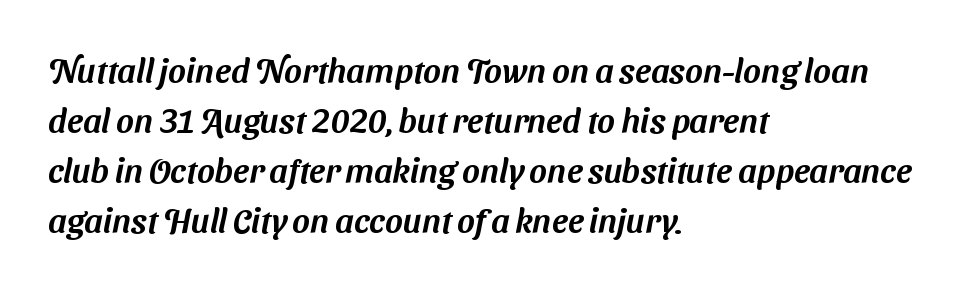
Horizontally, the lines are justified to the leading edge only. Does the type have serifs? No, each stem ends abruptly. Is this a fixed-width face? No — the glyphs have proportional, varying widths. The rendering uses a moderate line-height, typical for paragraphs.
